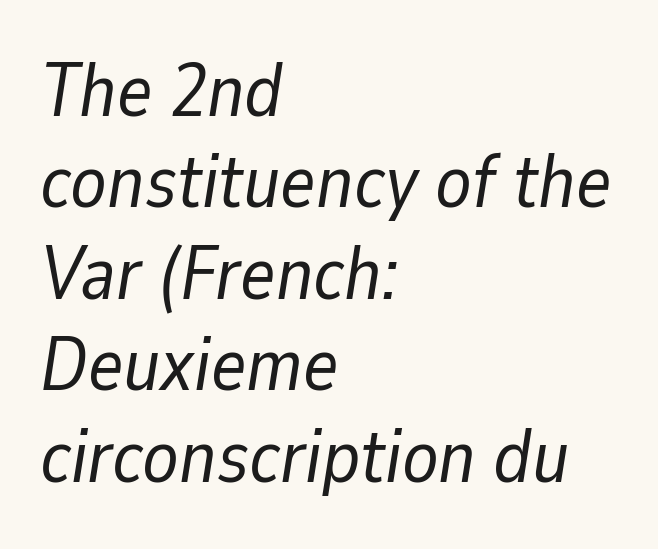
Bold? No — there's no thickening of the strokes. The horizontal fit of the characters is conventional and even. Descenders are the only things crossing below the line. The letters are slanted; this is an italic face.
